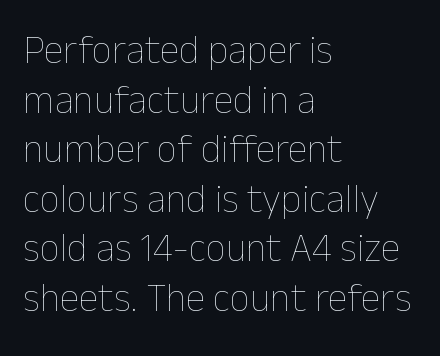
Underlining? Definitely not there. Alignment: flush left. These lines keep a tight, regular rhythm from letter to letter. The strokes are not fattened; the text isn't bold. The letters stand upright; this is a roman face. Think of a printed novel: that variable character pitch is what you see here.
